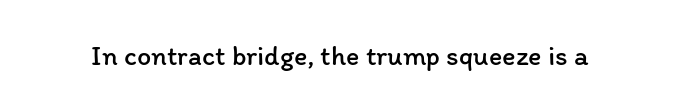
If you drew a line through each stem, it would be perfectly vertical. No extra tracking has been applied to these lines. Think of a printed novel: that variable character pitch is what you see here. Is the type heavy? It reads as light-to-regular instead. This rendering features lettering with no underline.
